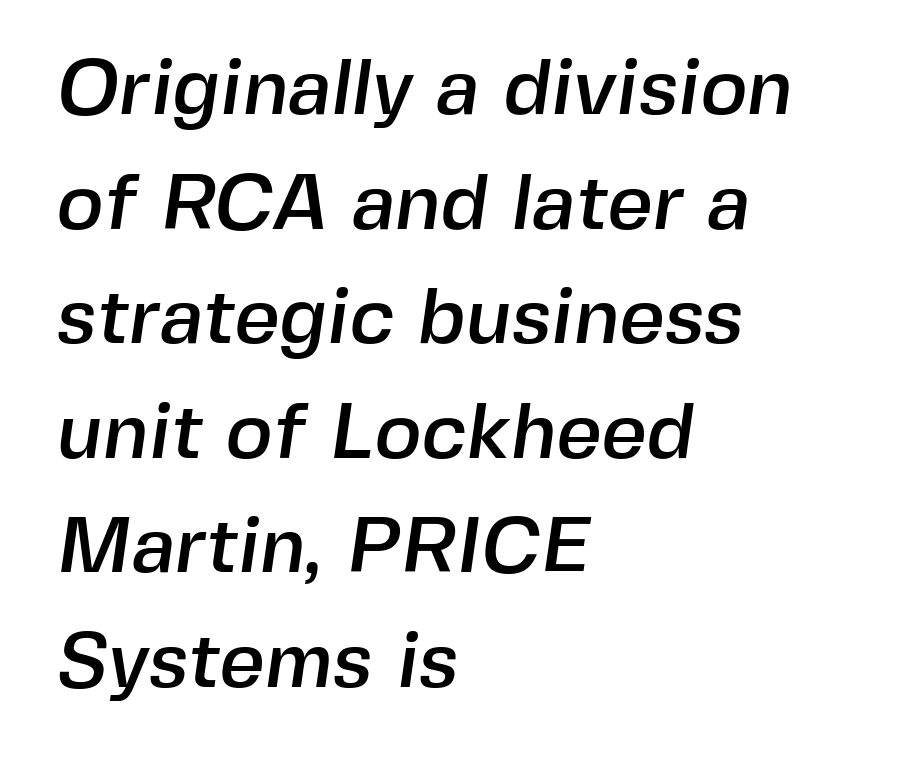
Q: Is the typeface a serif or a sans-serif typeface? A: Sans-serif.
Q: Is the text underlined? A: No.
Q: How is the paragraph aligned? A: Left-aligned.
Q: Is the spacing between letters normal or unusually wide? A: Normal.
Q: Is the spacing between lines tight, normal or loose? A: Normal.
Q: Width (condensed, normal, or wide)? A: Normal.
Q: x-height? A: Medium.
Q: Monospaced? A: No.
